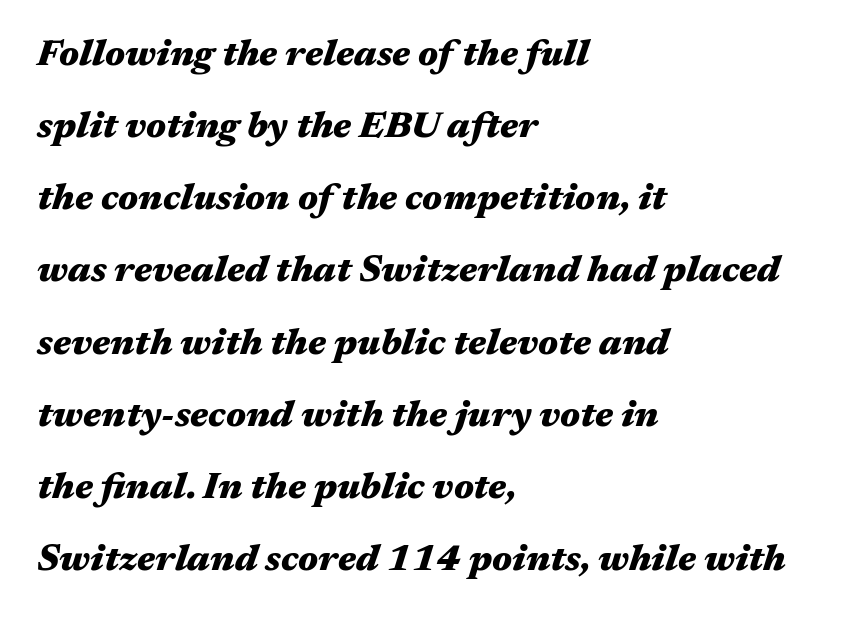
The image shows 37 px heavy, wide type, italic (leaning right); set left-aligned, loose line spacing (1.95x), normal letter spacing, not underlined; medium stroke contrast and a medium x-height.
